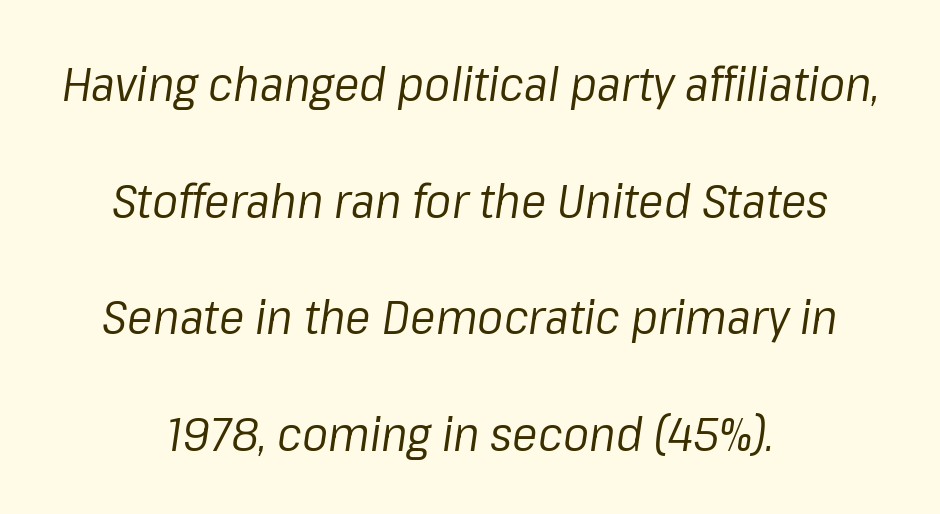
Q: Is the text bold? A: No.
Q: Is the text italic (slanted)? A: Yes, it leans right by about 8 degrees.
Q: Is the text underlined? A: No.
Q: How is the paragraph aligned? A: Centered.
Q: Is the spacing between letters normal or unusually wide? A: Normal.
Q: Is the spacing between lines tight, normal or loose? A: Loose.
Q: Width (condensed, normal, or wide)? A: Normal.
Q: Stroke contrast? A: Low.
Q: x-height? A: Medium.
Q: Monospaced? A: No.
